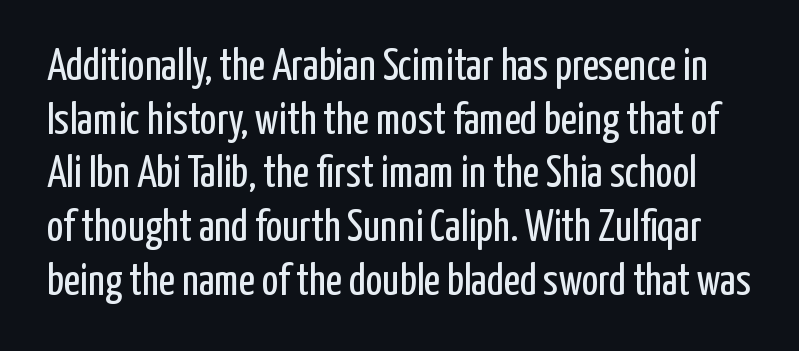
{"serif": "no", "italic": "no", "bold": "no", "weight": "regular", "width": "condensed", "stroke_contrast": "low", "x_height": "medium", "monospaced": "no", "underline": "no", "line_spacing_ratio": 1.22, "letter_spacing": "normal", "letter_spacing_em": 0.0, "glyph_px": 44}
